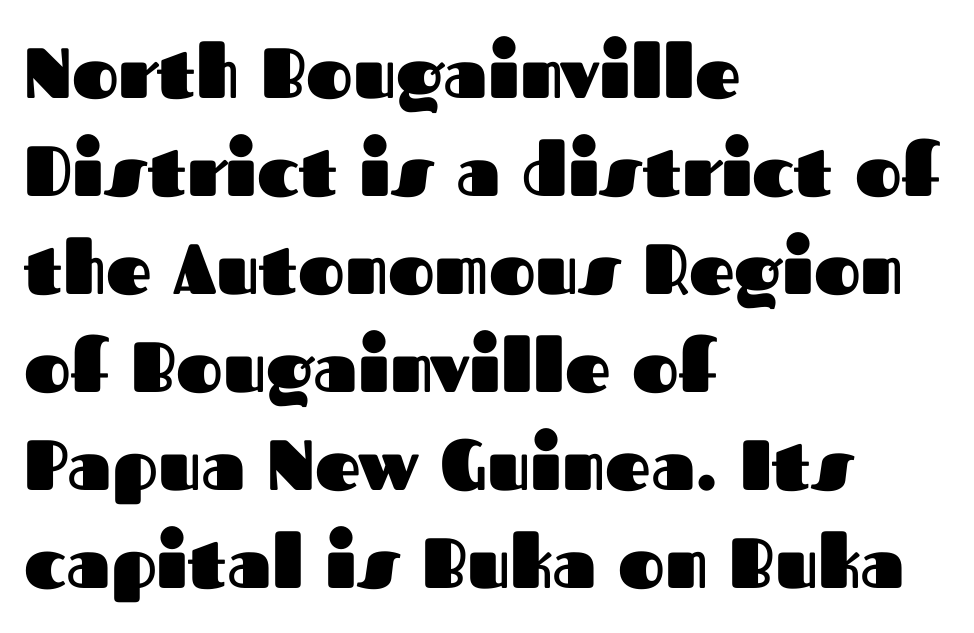
The image shows 71 px heavy sans-serif type, upright; set left-aligned, normal line spacing (1.38x), normal letter spacing, not underlined; medium stroke contrast and a medium x-height.
